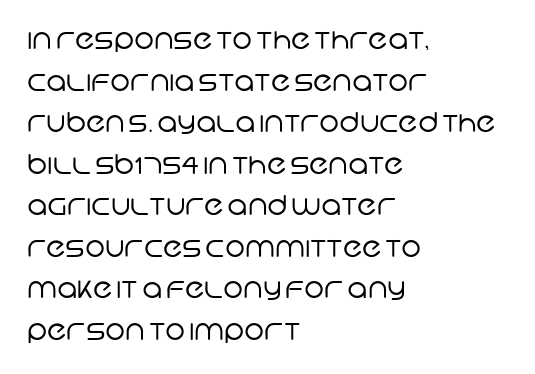
Q: Is the text bold? A: No.
Q: Is the text underlined? A: No.
Q: How is the paragraph aligned? A: Left-aligned.
Q: Is the spacing between letters normal or unusually wide? A: Normal.
Q: Is the spacing between lines tight, normal or loose? A: Normal.
